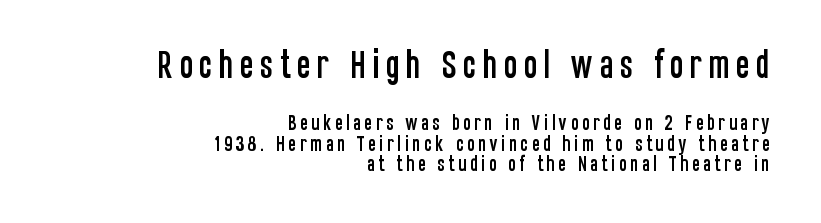
{"serif": "no", "italic": "no", "width": "condensed", "stroke_contrast": "low", "x_height": "large", "monospaced": "no", "underline": "no", "align": "right", "line_spacing_ratio": 1.16, "larger_block": "first", "size_ratio": 1.78, "glyph_px": 32}
